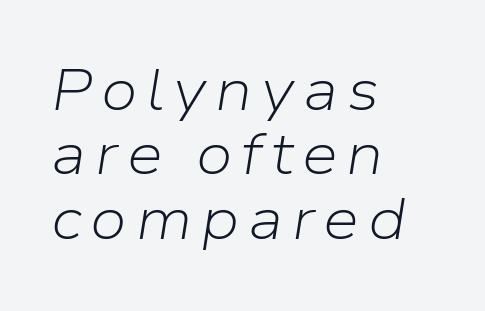
{"italic": "yes", "lean": "right", "slant_degrees": 9, "bold": "no", "weight": "light", "width": "normal", "stroke_contrast": "low", "x_height": "medium", "monospaced": "no", "underline": "no", "align": "left", "line_spacing": "tight", "line_spacing_ratio": 1.11, "glyph_px": 58}
